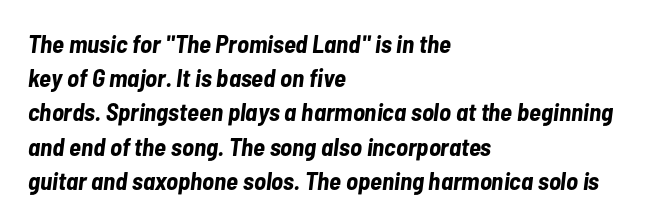
Q: Is the text bold? A: Yes.
Q: Is the text italic (slanted)? A: Yes, it leans right by about 7 degrees.
Q: Is the text underlined? A: No.
Q: How is the paragraph aligned? A: Left-aligned.
Q: Is the spacing between letters normal or unusually wide? A: Normal.
Q: Is the spacing between lines tight, normal or loose? A: Normal.
